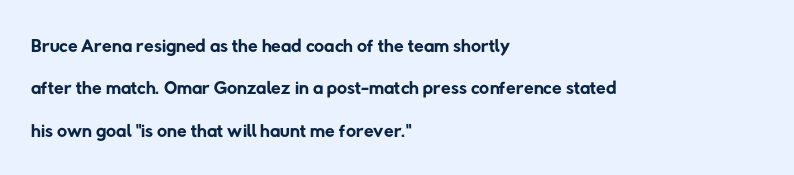
The image shows 28 px regular-weight sans-serif type; set left-aligned, normal line spacing (1.51x), normal letter spacing, not underlined; low stroke contrast and a medium x-height.
